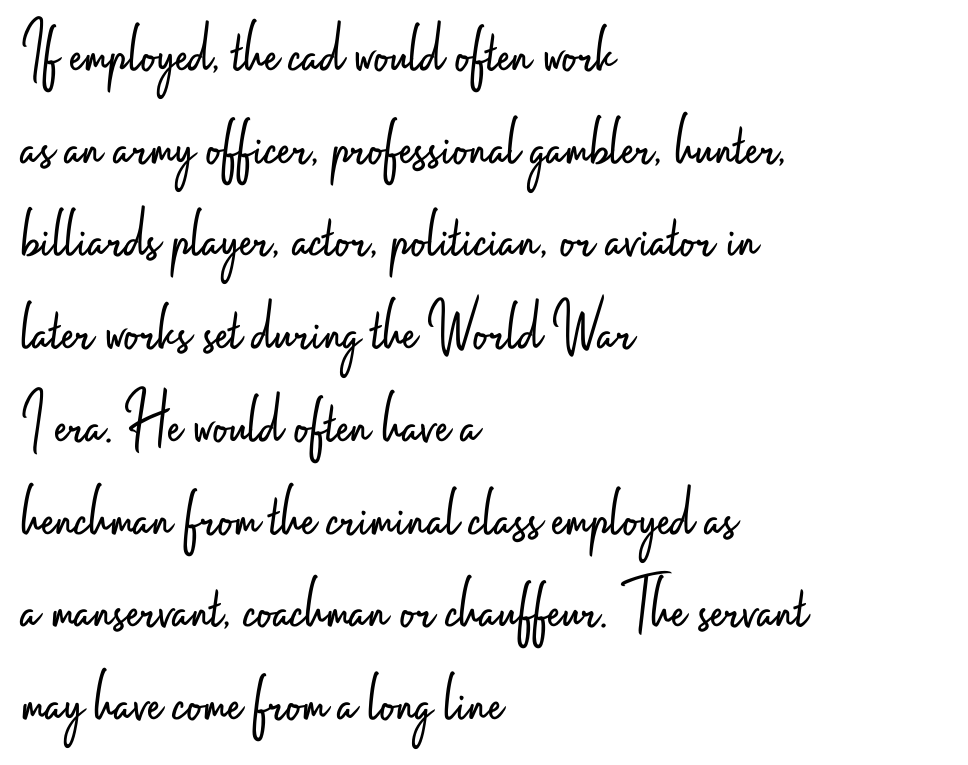
Q: Is the text bold? A: No.
Q: Is the text italic (slanted)? A: Yes.
Q: Is the typeface a serif or a sans-serif typeface? A: Sans-serif.
Q: Is the text underlined? A: No.
Q: How is the paragraph aligned? A: Left-aligned.
Q: Is the spacing between letters normal or unusually wide? A: Normal.
Q: Is the spacing between lines tight, normal or loose? A: Normal.
Q: Width (condensed, normal, or wide)? A: Condensed.
Q: Stroke contrast? A: Low.
Q: x-height? A: Small.
Q: Monospaced? A: No.
